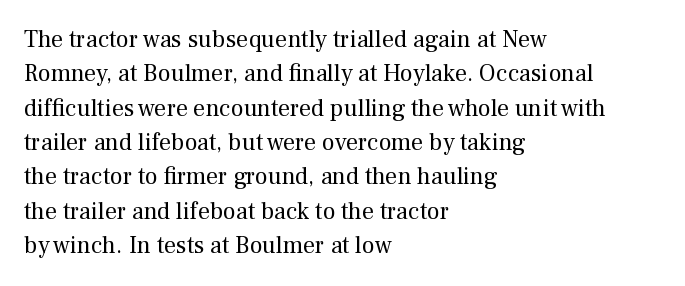
Vertical stems look standard width or narrower in stroke. Default kerning and tracking; the words read as compact shapes. These lines are set flush left with a ragged right edge. The baseline area is clear.
